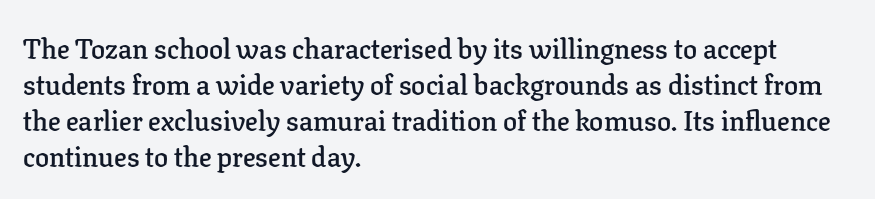
{"serif": "yes", "italic": "no", "bold": "semi", "weight": "semibold", "width": "normal", "stroke_contrast": "low", "x_height": "medium", "monospaced": "no", "underline": "no", "align": "left", "line_spacing": "normal", "line_spacing_ratio": 1.28, "letter_spacing": "normal", "letter_spacing_em": 0.0, "glyph_px": 28}
